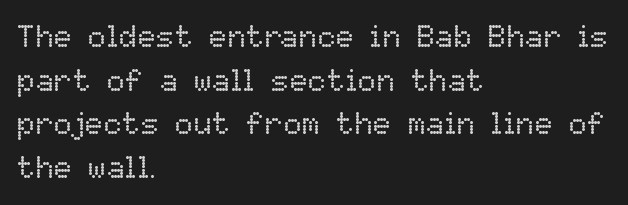
Q: Is the text bold? A: No.
Q: Is the text italic (slanted)? A: No, it is upright.
Q: Is the text underlined? A: No.
Q: How is the paragraph aligned? A: Left-aligned.
Q: Is the spacing between letters normal or unusually wide? A: Normal.
Q: Is the spacing between lines tight, normal or loose? A: Normal.
Q: Width (condensed, normal, or wide)? A: Normal.
Q: Stroke contrast? A: Low.
Q: x-height? A: Medium.
Q: Monospaced? A: No.
